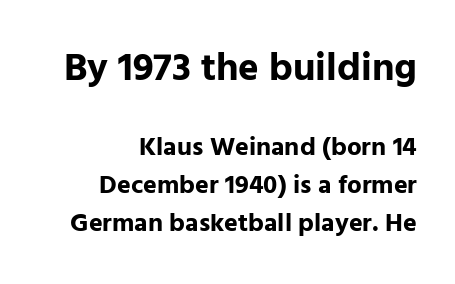
Q: Is the text bold? A: Yes.
Q: Is the text italic (slanted)? A: No, it is upright.
Q: Is the typeface a serif or a sans-serif typeface? A: Sans-serif.
Q: Is the text underlined? A: No.
Q: How is the paragraph aligned? A: Right-aligned.
Q: Is the spacing between letters normal or unusually wide? A: Normal.
Q: Is the spacing between lines tight, normal or loose? A: Normal.
Q: Which block of text is set in a larger size, the first (top) or the second (bottom)? A: The first (top) one.
Q: Width (condensed, normal, or wide)? A: Normal.
Q: Stroke contrast? A: Low.
Q: x-height? A: Medium.
Q: Monospaced? A: No.
